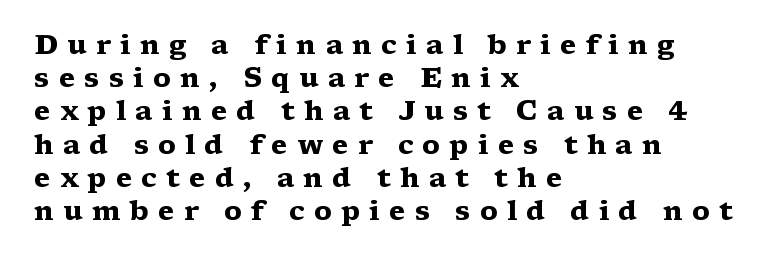
Italic? Not at all — the glyphs are vertical. Inter-character spacing is expanded well beyond the font's built-in metrics. Every letter is thick-stroked: bold, no question. These lines are set flush left with a ragged right edge.
